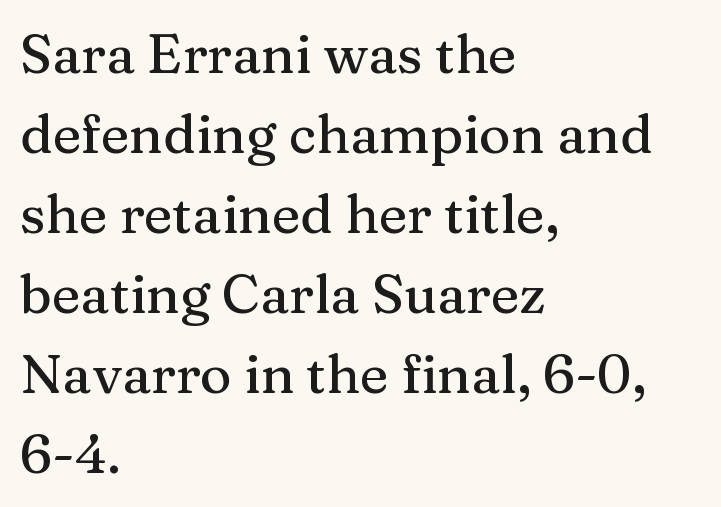
Is this a fixed-width face? No — the glyphs have proportional, varying widths. Leading: standard. You can tell from the footed stems that serif type was used. The baseline area is clear. The axis of the letterforms is exactly vertical.
